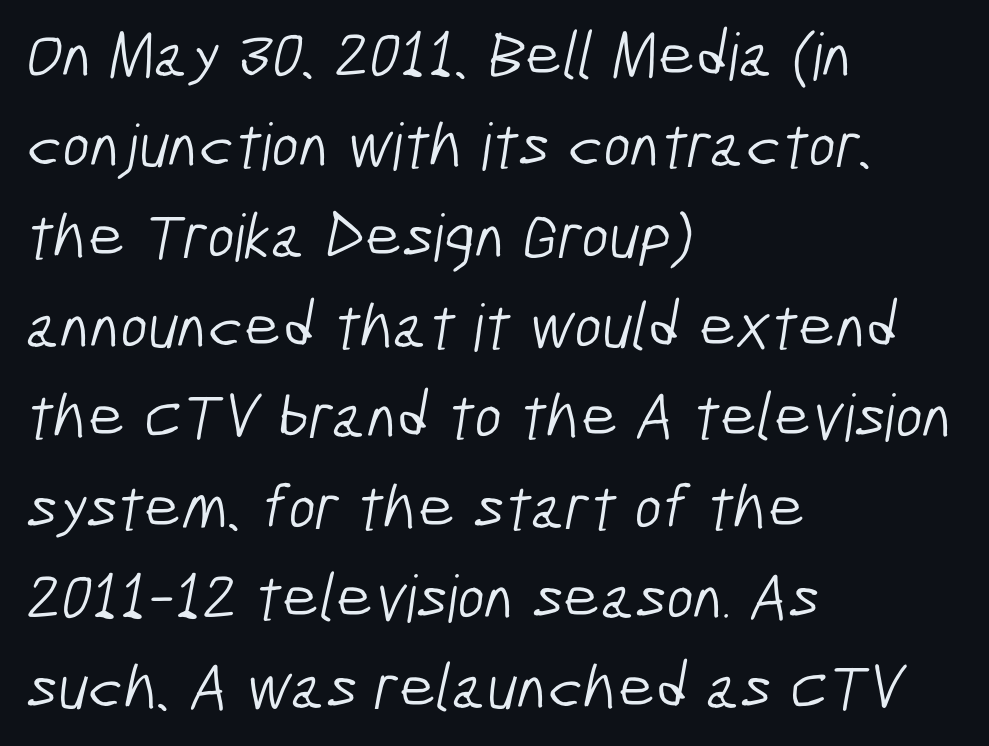
The image shows 65 px light, condensed sans-serif type; set left-aligned, normal line spacing (1.39x), normal letter spacing, not underlined; low stroke contrast and a medium x-height.
